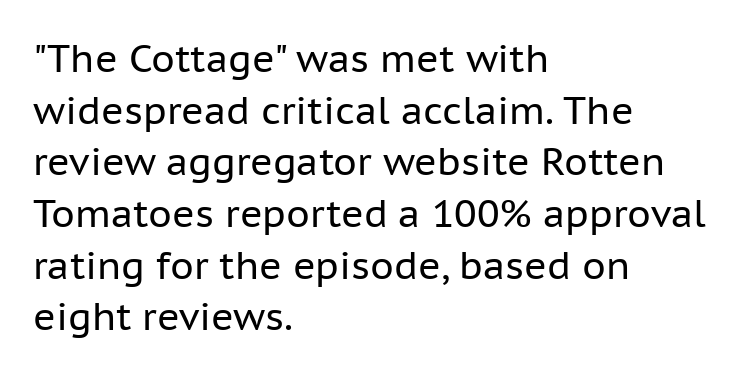
Q: Is the text bold? A: No.
Q: Is the text italic (slanted)? A: No, it is upright.
Q: Is the typeface a serif or a sans-serif typeface? A: Sans-serif.
Q: Is the text underlined? A: No.
Q: How is the paragraph aligned? A: Left-aligned.
Q: Is the spacing between letters normal or unusually wide? A: Normal.
Q: Is the spacing between lines tight, normal or loose? A: Normal.
Q: Width (condensed, normal, or wide)? A: Normal.
Q: Stroke contrast? A: Low.
Q: x-height? A: Medium.
Q: Monospaced? A: No.
